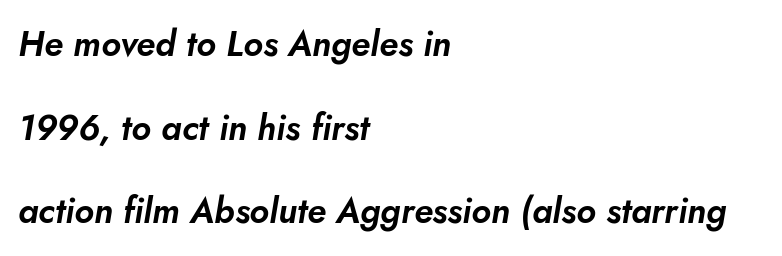
Q: Is the text italic (slanted)? A: Yes, it leans right by about 10 degrees.
Q: Is the text underlined? A: No.
Q: How is the paragraph aligned? A: Left-aligned.
Q: Is the spacing between letters normal or unusually wide? A: Normal.
Q: Is the spacing between lines tight, normal or loose? A: Loose.
Q: Width (condensed, normal, or wide)? A: Normal.
Q: Stroke contrast? A: Low.
Q: x-height? A: Small.
Q: Monospaced? A: No.
